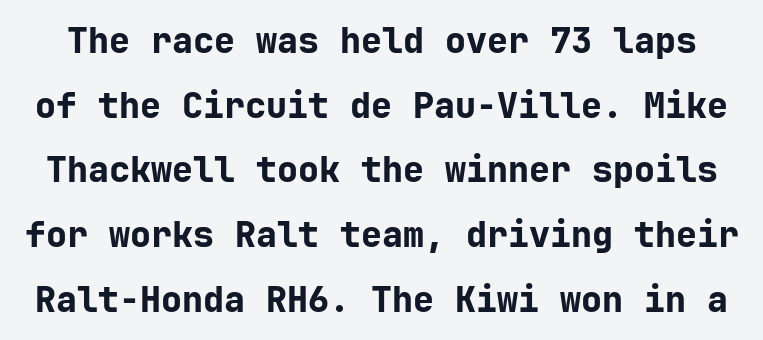
Characters remain perfectly vertical along every line. Thick stems and heavy bowls — unmistakably bold. Underline: absent. The type family on display is of the sans-serif kind. Nothing unusual about the tracking: characters are spaced as the font intends.
